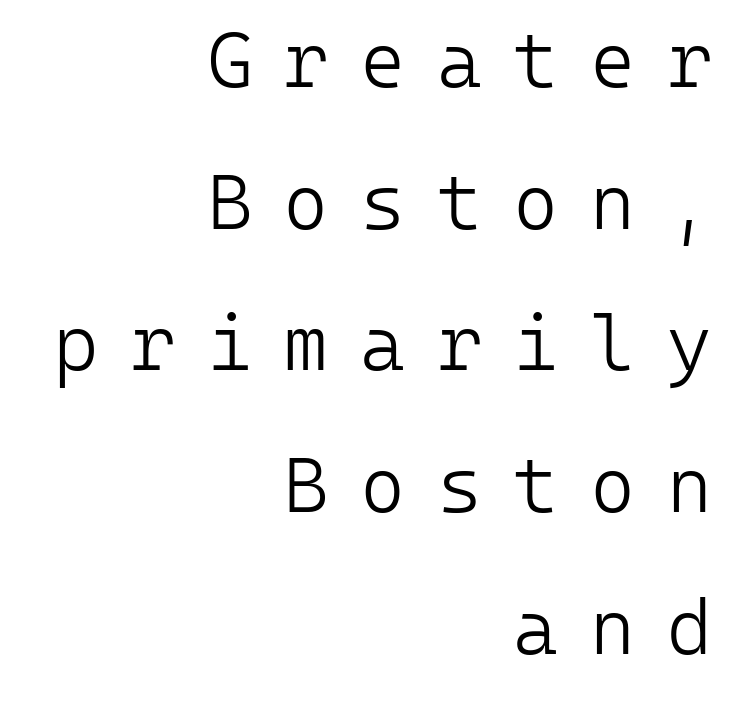
Weight class: somewhere from thin through regular. The paragraph shown leans on its right margin. Nope, not italic — everything's standing straight. The letters march in equal steps, a hallmark of fixed-pitch type. Each row of text sits above clean, open space.
